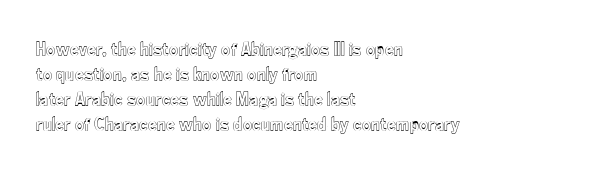
The space between consecutive lines is moderate. The area under the type is left untouched. The letters sit at their default tracking, neither squeezed nor spread. If you drew a line through each stem, it would be perfectly vertical. This rendering uses left alignment, leaving the right contour irregular.
